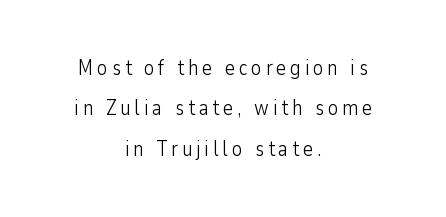
The image shows 21 px text type, upright; set centered, loose line spacing (1.92x), not underlined.
